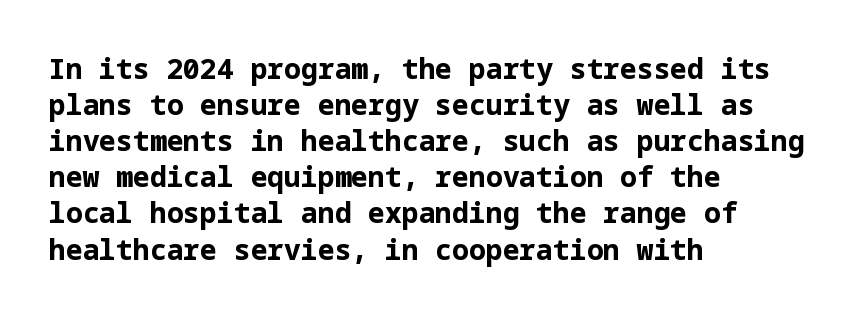
Students, observe: this is what conventionally led text looks like. Does extra space separate the letters? No, they use regular spacing. Heavy-handed strokes throughout: this text is bold. Serif or sans? Sans — the stroke terminals are bare. Line starts are locked; line ends wander.
